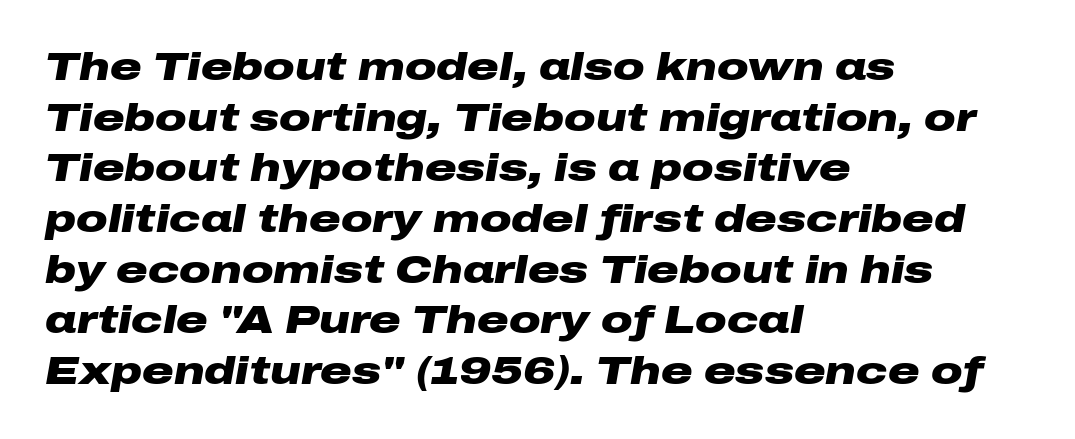
In terms of weight, the rendering is a true, heavy bold. Quick note: interline space is typical. The space beneath each line is pristine and unruled. This rendering leaves character spacing at its baseline value. Characters are canted at an angle relative to the baseline's perpendicular. The passage shown is typed in a proportional face where columns would drift.
